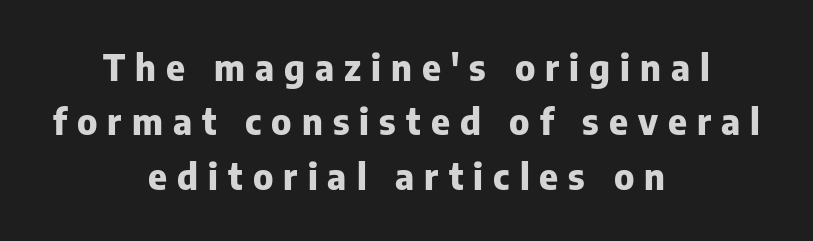
Q: Is the text bold? A: Yes.
Q: Is the text italic (slanted)? A: No, it is upright.
Q: Is the typeface a serif or a sans-serif typeface? A: Sans-serif.
Q: Is the text underlined? A: No.
Q: How is the paragraph aligned? A: Centered.
Q: Is the spacing between letters normal or unusually wide? A: Unusually wide.
Q: Is the spacing between lines tight, normal or loose? A: Normal.
Q: Width (condensed, normal, or wide)? A: Normal.
Q: Stroke contrast? A: Low.
Q: x-height? A: Medium.
Q: Monospaced? A: No.
